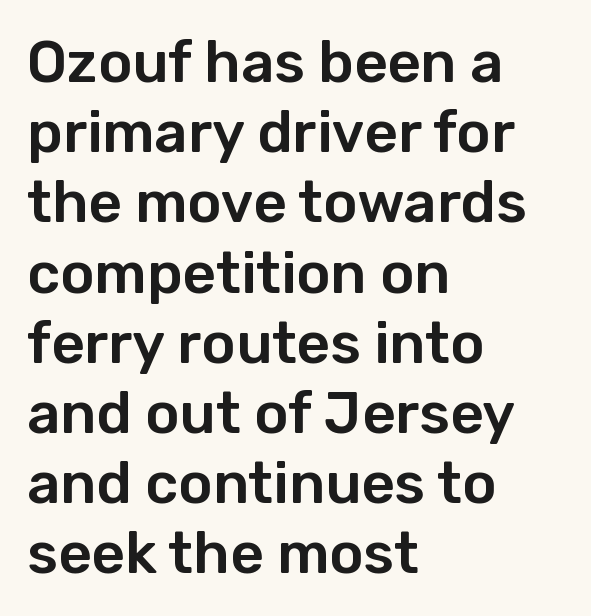
{"serif": "no", "italic": "no", "width": "normal", "stroke_contrast": "low", "x_height": "medium", "monospaced": "no", "underline": "no", "align": "left", "line_spacing_ratio": 1.21, "letter_spacing": "normal", "letter_spacing_em": 0.0, "glyph_px": 58}
